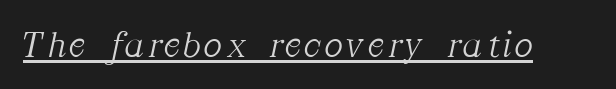
Stroke thickness stays within the range of a standard reading face or lighter. Varying glyph widths throughout — classic text-font behaviour. Quick note: underline on. This sample uses a serif face. Compared with ordinary roman type, these characters are visibly tilted.
